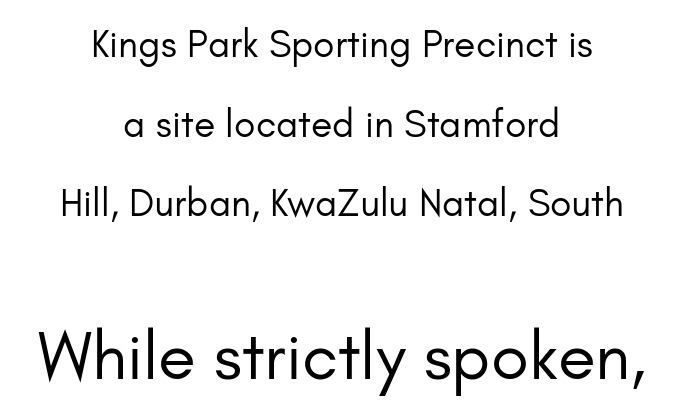
{"serif": "no", "italic": "no", "bold": "no", "weight": "regular", "width": "normal", "stroke_contrast": "low", "x_height": "small", "monospaced": "no", "underline": "no", "align": "center", "line_spacing": "loose", "line_spacing_ratio": 2.04, "letter_spacing": "normal", "letter_spacing_em": 0.0, "larger_block": "second", "size_ratio": 1.77, "glyph_px": 69}
